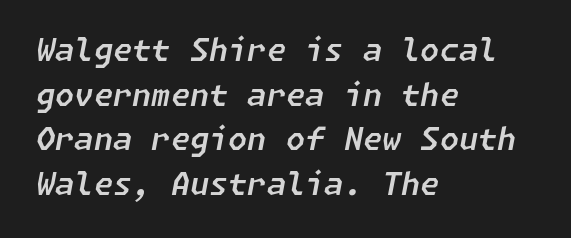
Q: Is the text italic (slanted)? A: Yes, it leans right by about 11 degrees.
Q: Is the text underlined? A: No.
Q: How is the paragraph aligned? A: Left-aligned.
Q: Is the spacing between letters normal or unusually wide? A: Normal.
Q: Is the spacing between lines tight, normal or loose? A: Normal.
Q: Width (condensed, normal, or wide)? A: Normal.
Q: Stroke contrast? A: Low.
Q: x-height? A: Medium.
